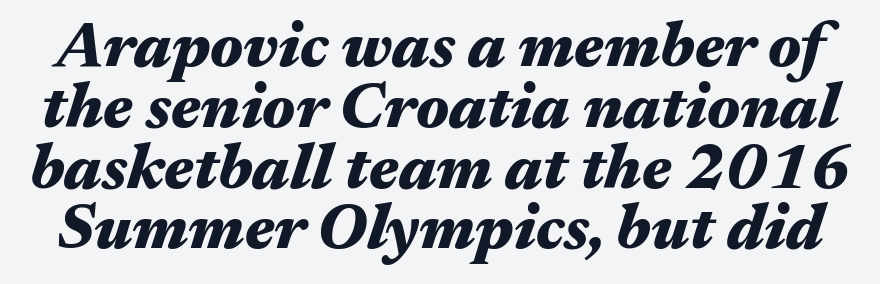
The image shows 64 px heavy, wide type, italic (leaning right); set tight line spacing (0.95x), normal letter spacing, not underlined; medium stroke contrast and a medium x-height.
